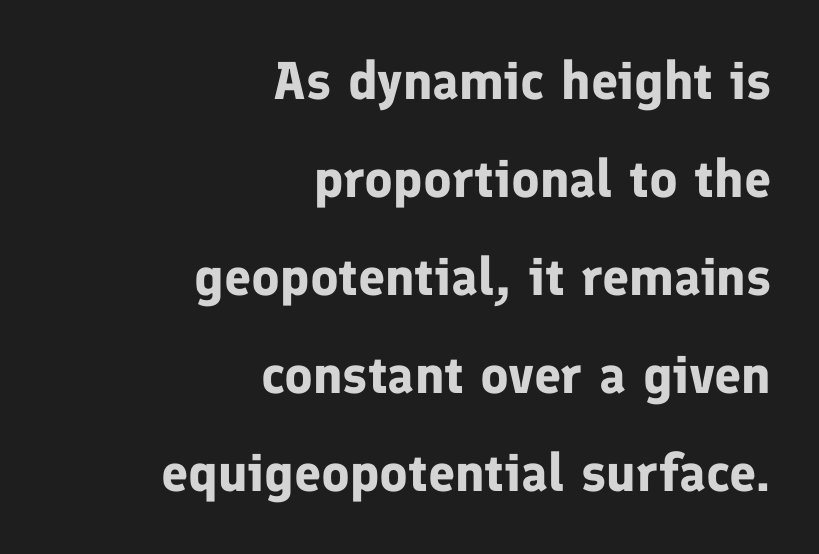
Check under the words: just untouched page. The glyphs have the mass of a bold cut. Is there any slant? The stems are plumb. The passage shown is typed in a proportional face where columns would drift. Is the letter spacing exaggerated? No — it looks like the ordinary default.
